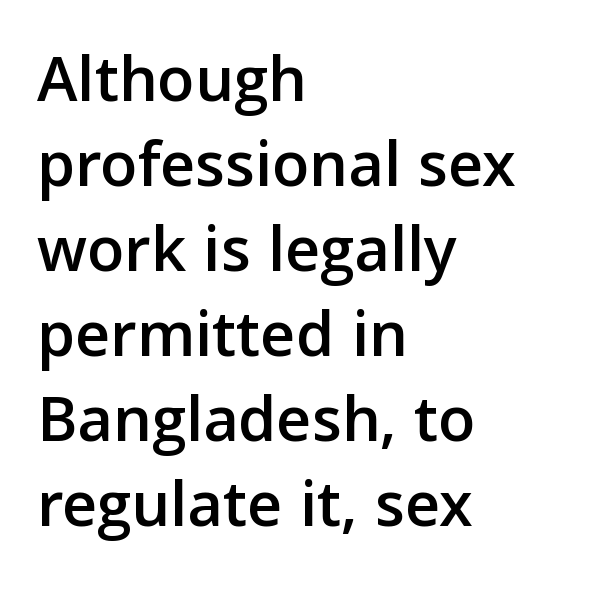
{"serif": "no", "italic": "no", "width": "normal", "stroke_contrast": "low", "x_height": "medium", "monospaced": "no", "underline": "no", "align": "left", "line_spacing": "normal", "line_spacing_ratio": 1.25, "letter_spacing": "normal", "letter_spacing_em": 0.0, "glyph_px": 68}
